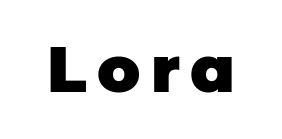
The image shows 64 px heavy sans-serif type; set not underlined; low stroke contrast and a large x-height.
